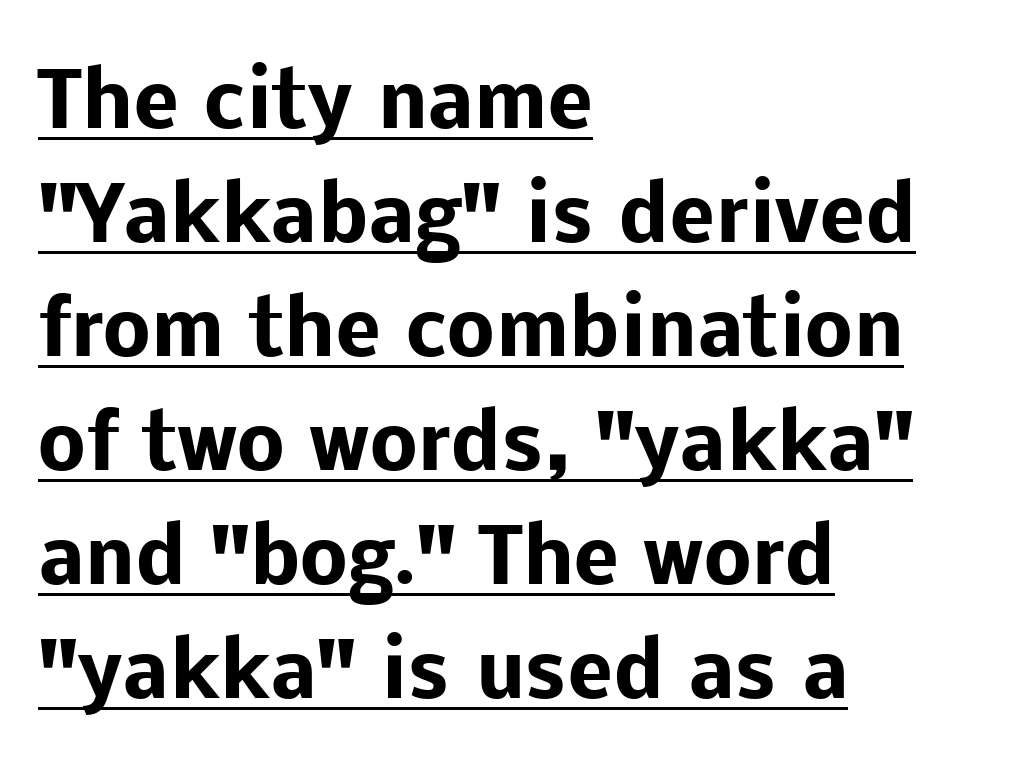
Q: Is the text bold? A: Yes.
Q: Is the text italic (slanted)? A: No, it is upright.
Q: Is the typeface a serif or a sans-serif typeface? A: Sans-serif.
Q: Is the text underlined? A: Yes.
Q: How is the paragraph aligned? A: Left-aligned.
Q: Is the spacing between letters normal or unusually wide? A: Normal.
Q: Is the spacing between lines tight, normal or loose? A: Normal.
Q: Width (condensed, normal, or wide)? A: Normal.
Q: Stroke contrast? A: Low.
Q: x-height? A: Medium.
Q: Monospaced? A: No.
